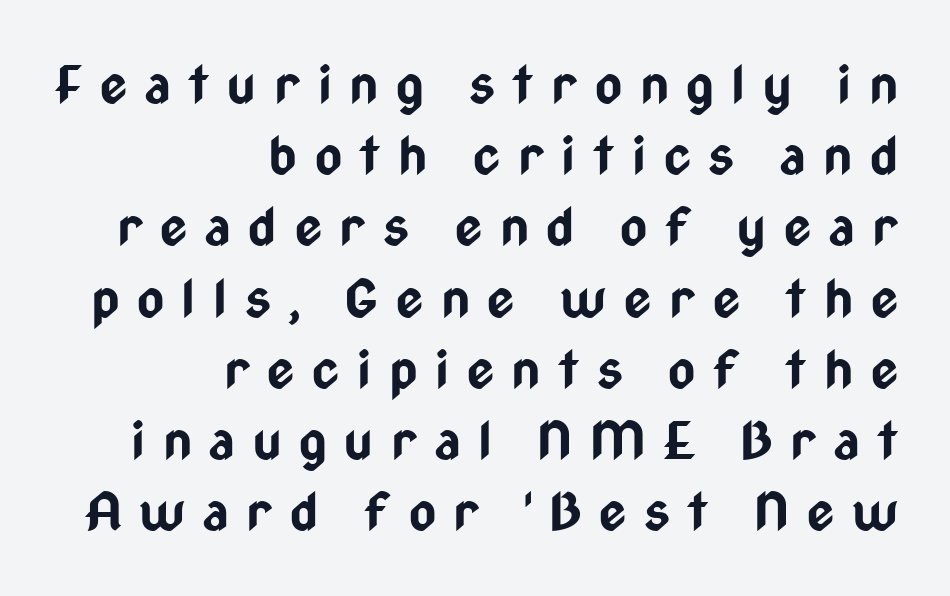
Q: Is the text bold? A: Yes.
Q: Is the text italic (slanted)? A: No, it is upright.
Q: Is the typeface a serif or a sans-serif typeface? A: Sans-serif.
Q: Is the text underlined? A: No.
Q: How is the paragraph aligned? A: Right-aligned.
Q: Is the spacing between letters normal or unusually wide? A: Unusually wide.
Q: Is the spacing between lines tight, normal or loose? A: Normal.
Q: Width (condensed, normal, or wide)? A: Condensed.
Q: Stroke contrast? A: Low.
Q: x-height? A: Medium.
Q: Monospaced? A: No.
